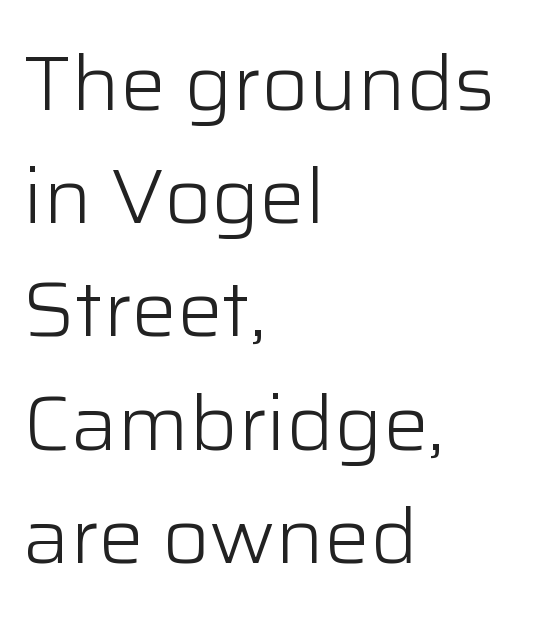
{"serif": "no", "italic": "no", "bold": "no", "weight": "light", "width": "normal", "stroke_contrast": "low", "x_height": "medium", "monospaced": "no", "underline": "no", "align": "left", "line_spacing": "normal", "line_spacing_ratio": 1.49, "letter_spacing": "normal", "letter_spacing_em": 0.0, "glyph_px": 76}
